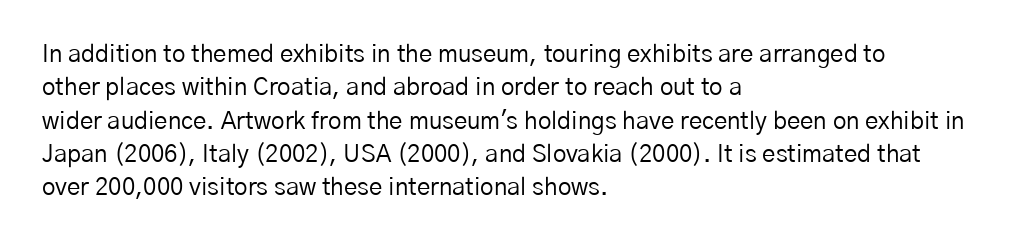
The letterforms sit at book weight or below. Posture: straight, roman, zero tilt. Tracking value appears to be zero — textbook default spacing. The passage shown stacks its lines at a standard gap. Is the block centered? No — it sits flush against the left margin. The foot of each line stays bare and open.
